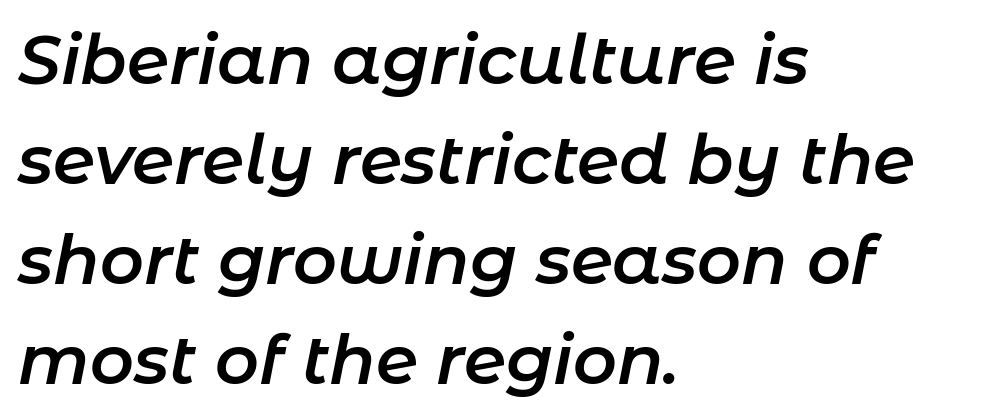
The image shows 68 px semibold type, italic (leaning right); set left-aligned, normal line spacing (1.47x), normal letter spacing, not underlined; low stroke contrast and a medium x-height.
